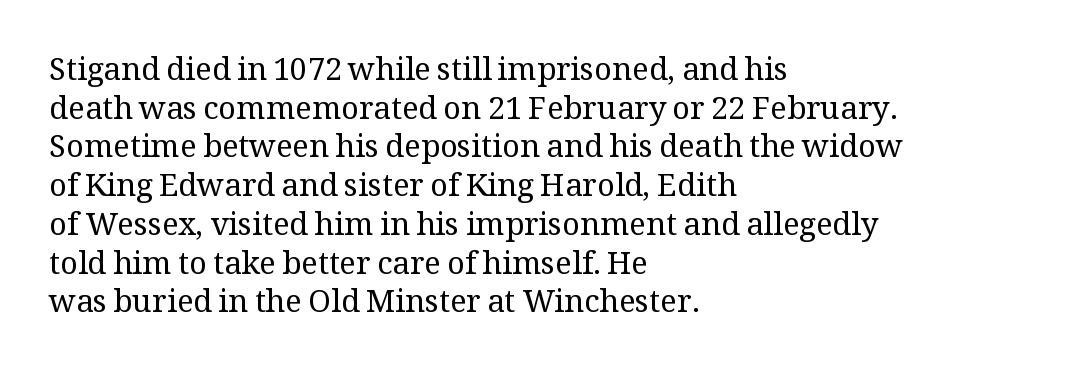
The font's upright variant was chosen for this text. The paragraph shown leans on its left margin. The leading is moderate, giving the passage an even texture. Bare-footed words on every line.
